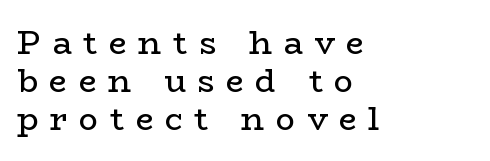
The image shows 32 px regular-weight, wide serif type, upright; set left-aligned, line spacing 1.18x, unusually wide letter spacing (+0.36 em), not underlined; low stroke contrast and a medium x-height.
